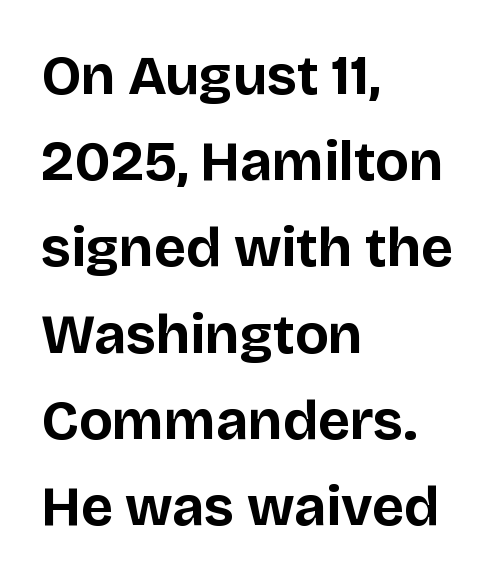
The image shows 56 px bold sans-serif type, upright; set left-aligned, normal line spacing (1.54x), normal letter spacing, not underlined; low stroke contrast and a large x-height.
